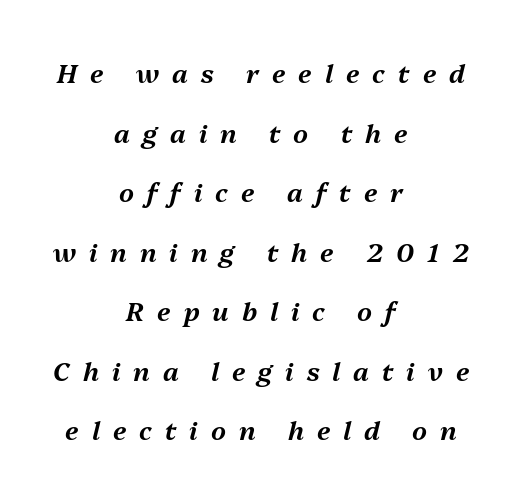
Between one letter and the next there's a generous, obvious gap. Italic: yes, the glyphs are oblique. Both edges are ragged and mirror each other, which tells us the setting is centered. Has an underline been added? It has not.
